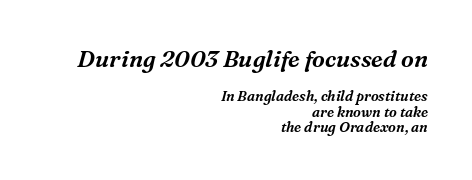
The image shows 23 px text type, italic (leaning right); set right-aligned, tight line spacing (1.09x), normal letter spacing, not underlined; the first (top) block is 1.64x larger.
